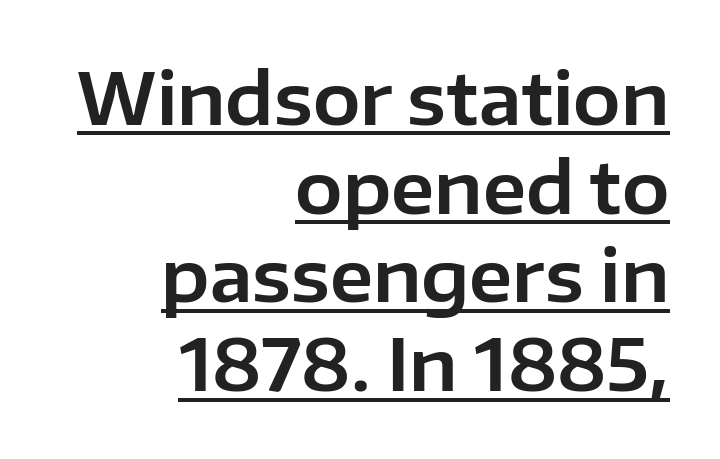
{"serif": "no", "italic": "no", "width": "normal", "stroke_contrast": "low", "x_height": "medium", "monospaced": "no", "underline": "yes", "align": "right", "line_spacing": "normal", "line_spacing_ratio": 1.25, "letter_spacing": "normal", "letter_spacing_em": 0.0, "glyph_px": 71}
